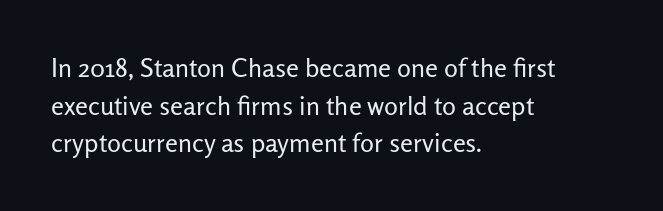
This sample is left-justified, so line endings fall wherever the words run out. Short note: letters normally spaced. These lines were composed using upright roman letters. Nothing heavy about these letters — not bold at all. The glyphs are unaccompanied by any horizontal stroke below them. Quick note: interline space is typical.
